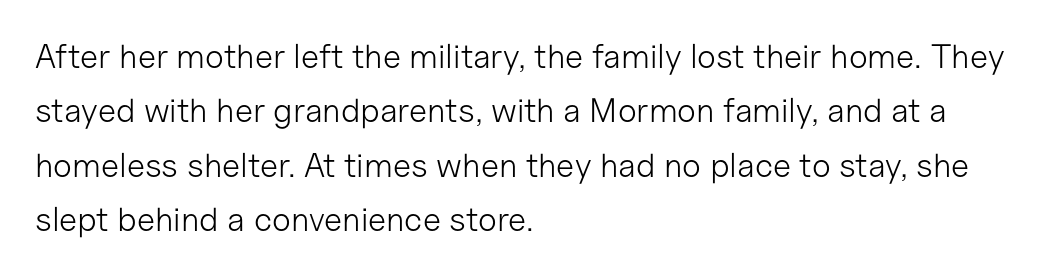
The image shows 34 px light sans-serif type, upright; set left-aligned, normal line spacing (1.6x), normal letter spacing, not underlined; low stroke contrast and a medium x-height.
